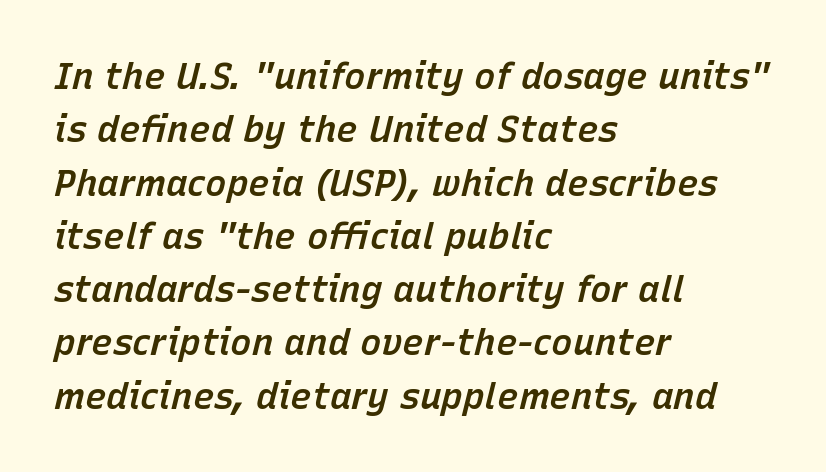
The image shows 36 px semibold type, italic (leaning right); set left-aligned, normal line spacing (1.48x), normal letter spacing, not underlined; low stroke contrast and a medium x-height.
